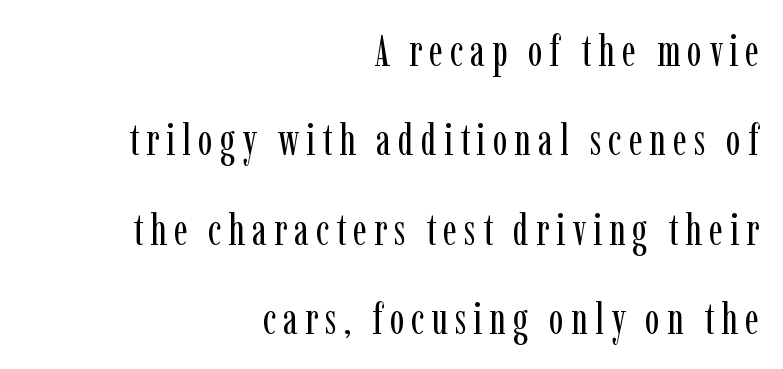
Q: Is the text bold? A: No.
Q: Is the text italic (slanted)? A: No, it is upright.
Q: Is the typeface a serif or a sans-serif typeface? A: Serif.
Q: Is the text underlined? A: No.
Q: How is the paragraph aligned? A: Right-aligned.
Q: Is the spacing between lines tight, normal or loose? A: Loose.
Q: Width (condensed, normal, or wide)? A: Condensed.
Q: Stroke contrast? A: Low.
Q: x-height? A: Medium.
Q: Monospaced? A: No.
